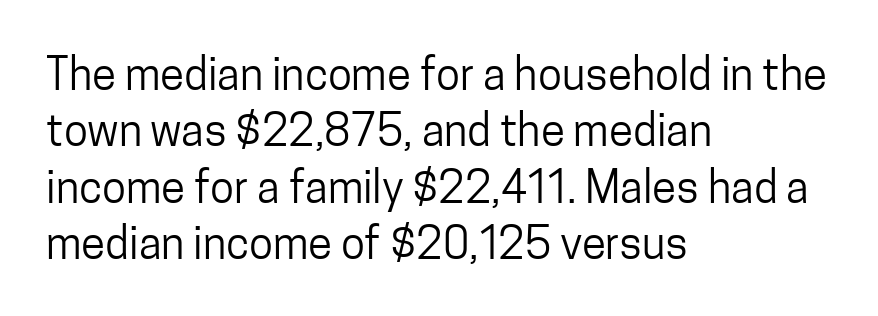
{"serif": "no", "italic": "no", "bold": "no", "weight": "regular", "width": "condensed", "stroke_contrast": "low", "x_height": "medium", "monospaced": "no", "underline": "no", "align": "left", "line_spacing": "normal", "line_spacing_ratio": 1.28, "letter_spacing": "normal", "letter_spacing_em": 0.0, "glyph_px": 44}
